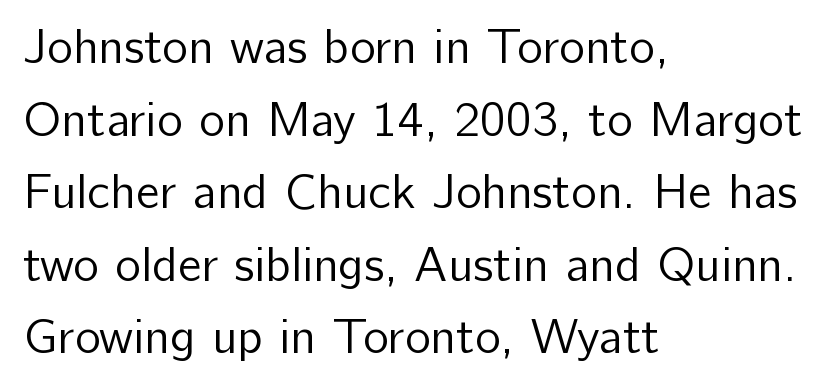
The image shows 49 px regular-weight sans-serif type, upright; set left-aligned, normal line spacing (1.48x), normal letter spacing, not underlined; low stroke contrast and a medium x-height.
